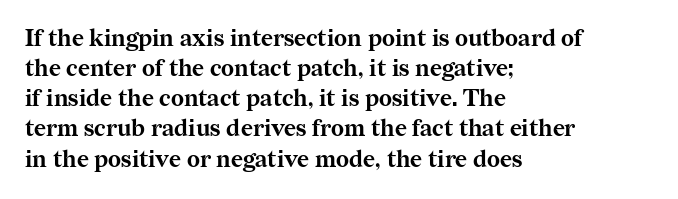
Does extra space separate the letters? No, they use regular spacing. The passage is arranged the way most books set body copy — flush left. Successive baselines arrive at the customary interval. Posture: upright roman. Is the type bold? Yes — the strokes are clearly thick and heavy.
